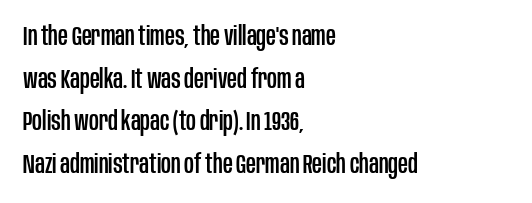
The words here are not underlined. Upright lettering throughout. This rendering leaves character spacing at its baseline value. These lines stack with their left ends in a neat column. Vertical spacing — default.
